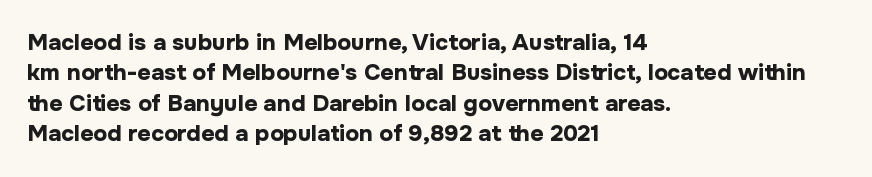
{"italic": "no", "bold": "yes", "underline": "no", "align": "left", "line_spacing": "normal", "line_spacing_ratio": 1.32, "letter_spacing": "normal", "letter_spacing_em": 0.0, "glyph_px": 23}
